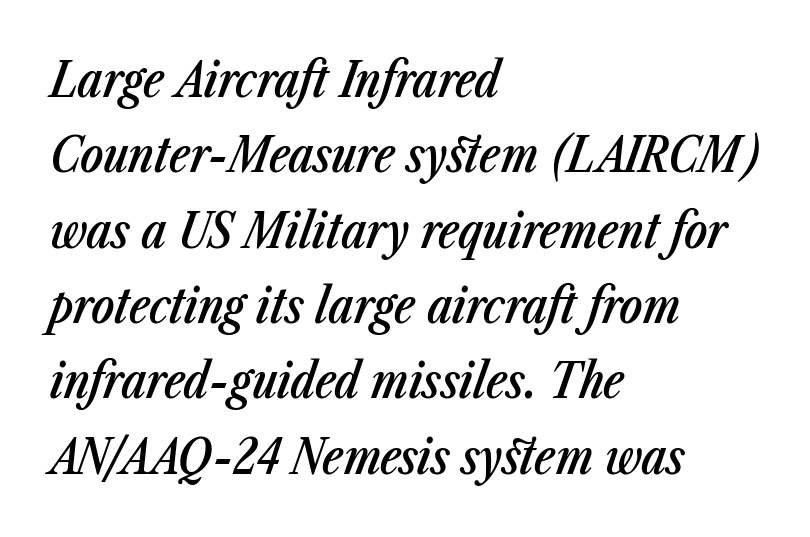
The baseline area is clear. Spacing verdict: proportional, widths tailored to each character. Every row of glyphs begins at an identical x-position on the left. You could call the tracking neutral — neither tight nor loose.
